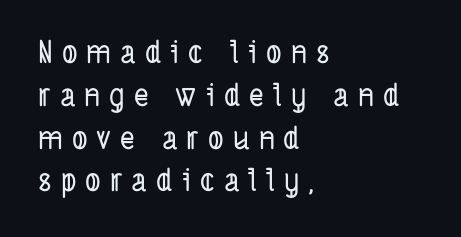
Regular leading. Is the block centered? No — it sits flush against the left margin. You could only call the tracking loose — the letters float apart. Descenders hang freely into open space. Varying glyph widths throughout — classic text-font behaviour. Grotesque or geometric, the face here clearly has no serifs.
